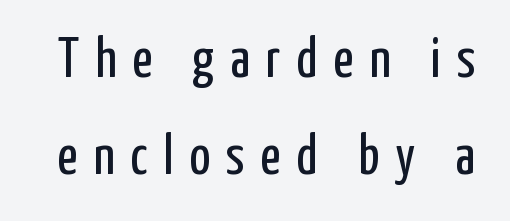
Serifs: no, the terminals of the letterforms are clean. It's the straight-up-and-down kind of type. The tracking reads as deliberately expanded to a designer's eye. Rule under the text: the space is simply empty.
